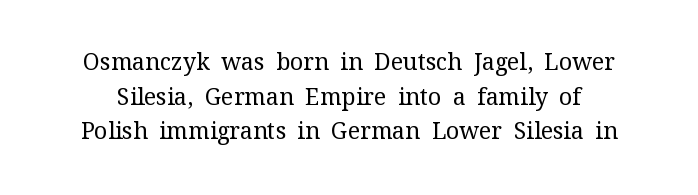
The image shows 23 px text type, upright; set normal line spacing (1.51x), normal letter spacing, not underlined.
